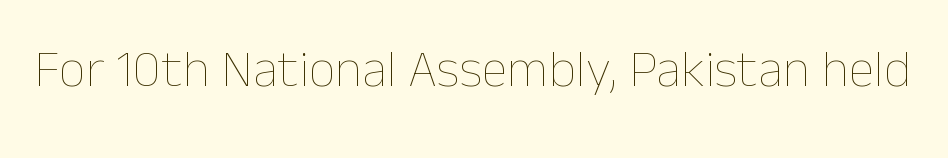
Q: Is the text bold? A: No.
Q: Is the text italic (slanted)? A: No, it is upright.
Q: Is the text underlined? A: No.
Q: Is the spacing between letters normal or unusually wide? A: Normal.
Q: Width (condensed, normal, or wide)? A: Normal.
Q: Stroke contrast? A: Low.
Q: x-height? A: Medium.
Q: Monospaced? A: No.
